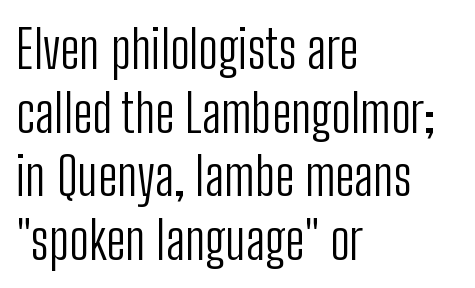
Stroke mass is kept to a normal reading level or below. To sum up the face: it is a sans, with no serifs. The face used here is proportionally spaced, like ordinary book or web type. Is the block centered? No — it sits flush against the left margin. Type without underlining.
